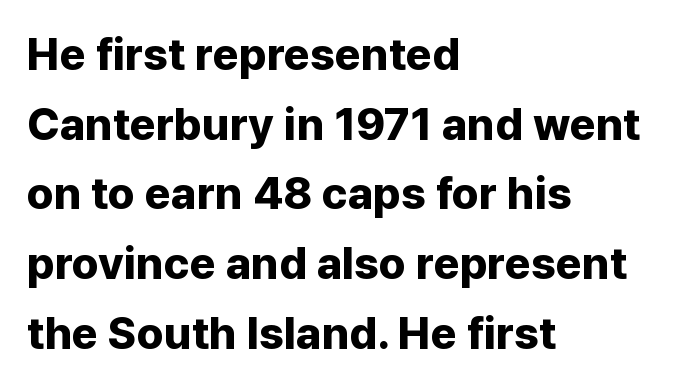
The foot of each line stays bare and open. Horizontal bands of white between lines are of average thickness. Each line starts at the same left margin while the right side varies. Designer's note — italics off, roman on. Observe the absence of serifs on each vertical stroke in this sample.
